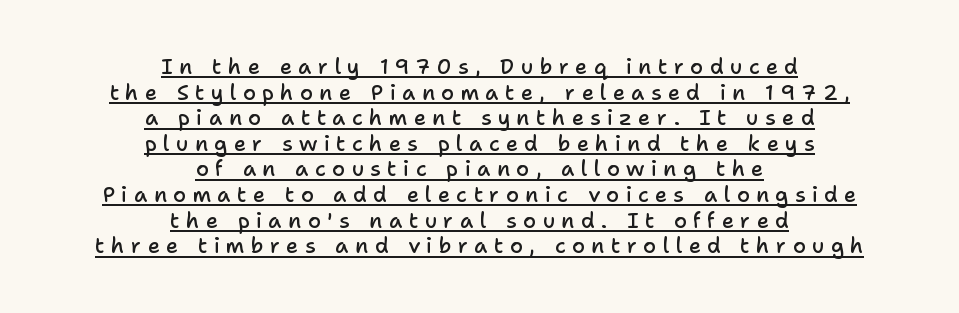
The image shows 21 px text type, upright; set centered, line spacing 1.22x, unusually wide letter spacing (+0.3 em), underlined.
